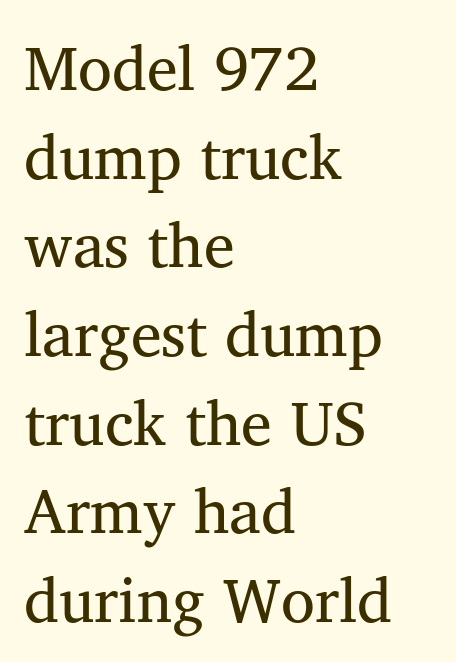
The image shows 62 px regular-weight serif type, upright; set left-aligned, normal line spacing (1.43x), normal letter spacing, not underlined; medium stroke contrast and a medium x-height.
